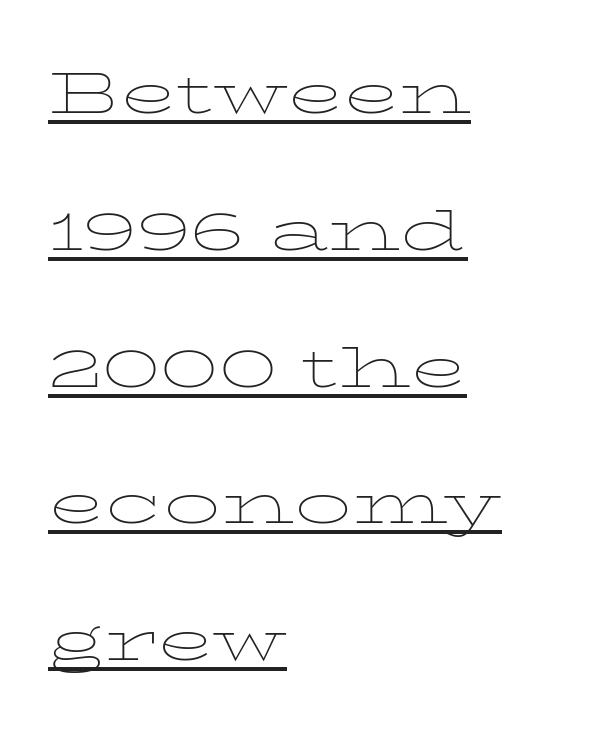
The image shows 57 px thin, wide serif type, upright; set left-aligned, loose line spacing (2.4x), normal letter spacing, underlined; low stroke contrast and a medium x-height.
